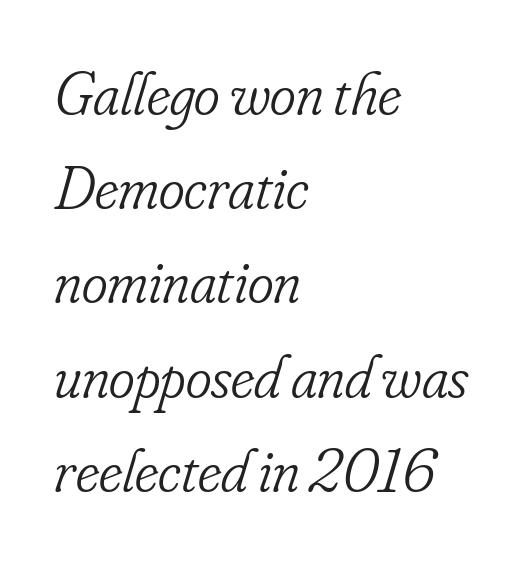
Q: Is the text bold? A: No.
Q: Is the text italic (slanted)? A: Yes, it leans right by about 16 degrees.
Q: Is the typeface a serif or a sans-serif typeface? A: Serif.
Q: Is the text underlined? A: No.
Q: How is the paragraph aligned? A: Left-aligned.
Q: Is the spacing between letters normal or unusually wide? A: Normal.
Q: Is the spacing between lines tight, normal or loose? A: Normal.
Q: Width (condensed, normal, or wide)? A: Condensed.
Q: Stroke contrast? A: Low.
Q: x-height? A: Small.
Q: Monospaced? A: No.
